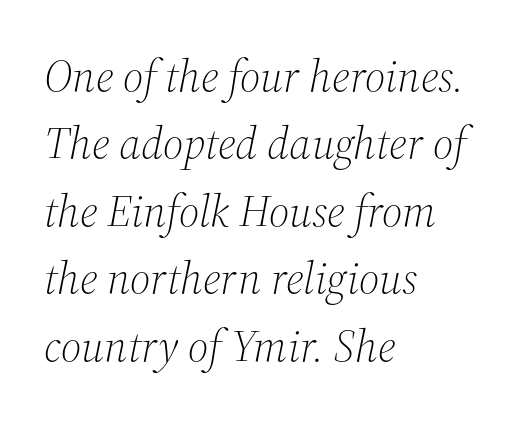
Q: Is the text bold? A: No.
Q: Is the text italic (slanted)? A: Yes, it leans right by about 12 degrees.
Q: Is the typeface a serif or a sans-serif typeface? A: Serif.
Q: Is the text underlined? A: No.
Q: How is the paragraph aligned? A: Left-aligned.
Q: Is the spacing between letters normal or unusually wide? A: Normal.
Q: Is the spacing between lines tight, normal or loose? A: Normal.
Q: Width (condensed, normal, or wide)? A: Normal.
Q: Stroke contrast? A: Medium.
Q: x-height? A: Medium.
Q: Monospaced? A: No.
